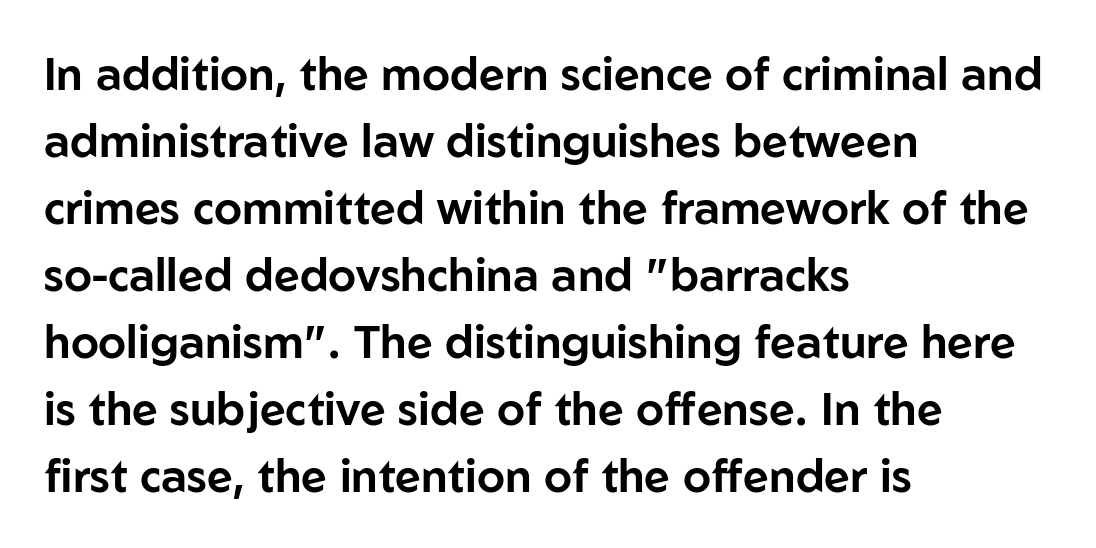
The image shows 45 px sans-serif type, upright; set left-aligned, normal line spacing (1.49x), normal letter spacing, not underlined; low stroke contrast and a medium x-height.
